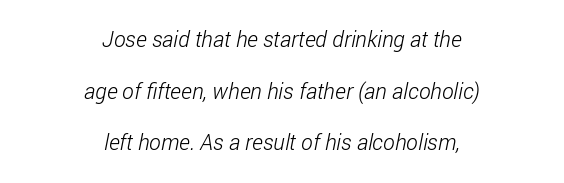
{"bold": "no", "underline": "no", "align": "center", "line_spacing": "loose", "line_spacing_ratio": 2.35, "letter_spacing": "normal", "letter_spacing_em": 0.0, "glyph_px": 22}
